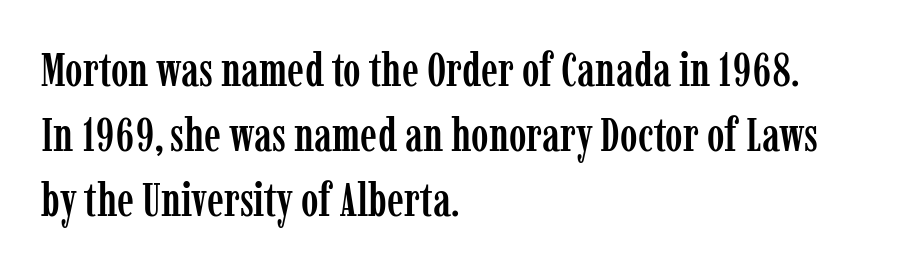
{"serif": "yes", "italic": "no", "width": "condensed", "stroke_contrast": "low", "x_height": "medium", "monospaced": "no", "underline": "no", "align": "left", "line_spacing": "normal", "line_spacing_ratio": 1.38, "letter_spacing": "normal", "letter_spacing_em": 0.0, "glyph_px": 47}
